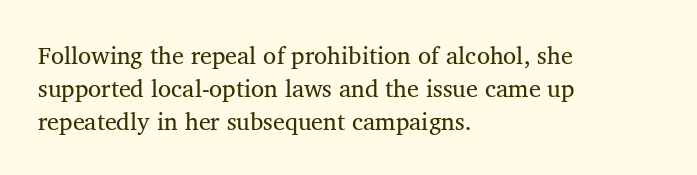
The image shows 24 px text type, upright; set left-aligned, normal line spacing (1.38x), normal letter spacing, not underlined.
